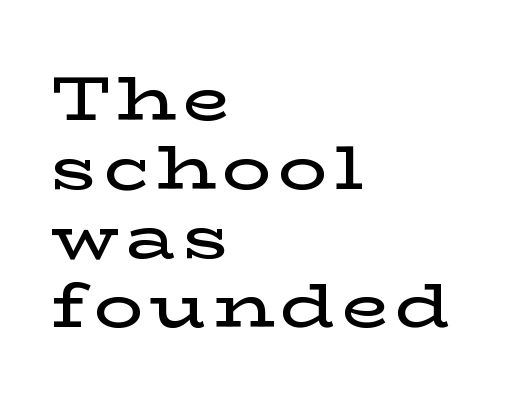
Leading: reduced. Honestly, there is no underline to notice here at all. The strokes are fattened partway — semibold, not bold. This sample has the flowing, uneven cadence of proportional lettering.
